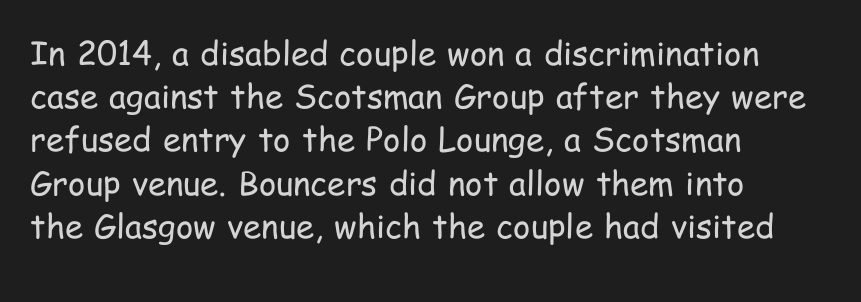
Q: Is the text bold? A: No.
Q: Is the text italic (slanted)? A: No, it is upright.
Q: Is the typeface a serif or a sans-serif typeface? A: Sans-serif.
Q: Is the text underlined? A: No.
Q: How is the paragraph aligned? A: Left-aligned.
Q: Is the spacing between letters normal or unusually wide? A: Normal.
Q: Is the spacing between lines tight, normal or loose? A: Normal.
Q: Width (condensed, normal, or wide)? A: Condensed.
Q: Stroke contrast? A: Low.
Q: x-height? A: Medium.
Q: Monospaced? A: No.
